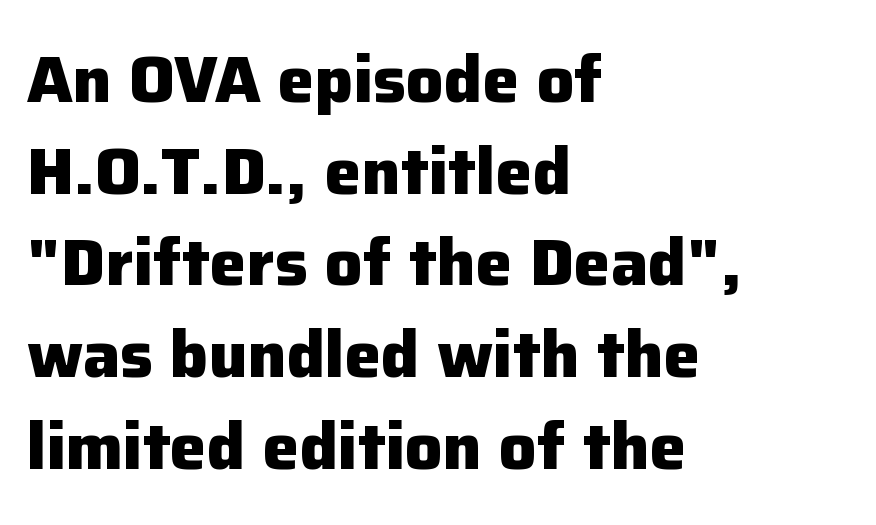
{"serif": "no", "italic": "no", "bold": "yes", "weight": "heavy", "width": "normal", "stroke_contrast": "low", "x_height": "medium", "monospaced": "no", "underline": "no", "align": "left", "line_spacing": "normal", "line_spacing_ratio": 1.39, "letter_spacing": "normal", "letter_spacing_em": 0.0, "glyph_px": 66}
